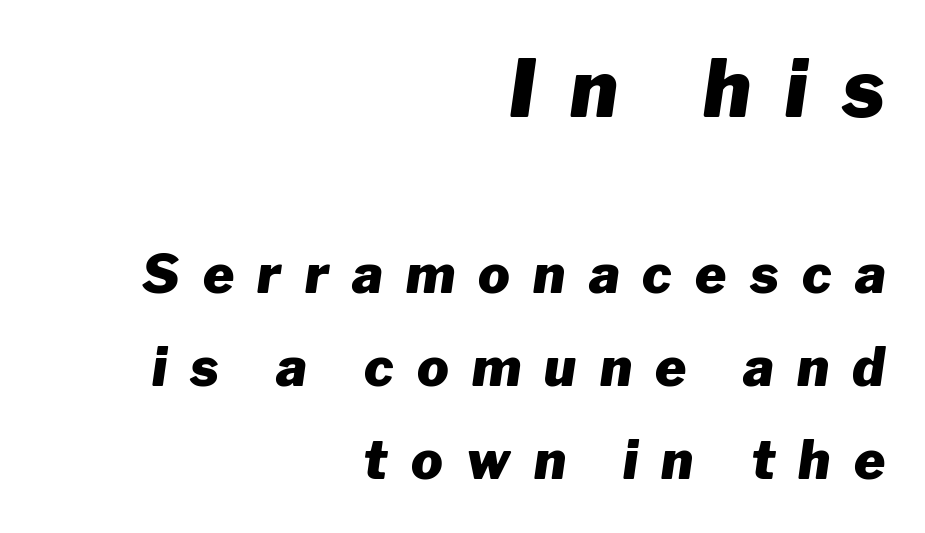
Q: Is the text bold? A: Yes.
Q: Is the text italic (slanted)? A: Yes, it leans right by about 8 degrees.
Q: Is the text underlined? A: No.
Q: How is the paragraph aligned? A: Right-aligned.
Q: Is the spacing between letters normal or unusually wide? A: Unusually wide.
Q: Which block of text is set in a larger size, the first (top) or the second (bottom)? A: The first (top) one.
Q: Width (condensed, normal, or wide)? A: Normal.
Q: Stroke contrast? A: Low.
Q: x-height? A: Medium.
Q: Monospaced? A: No.
